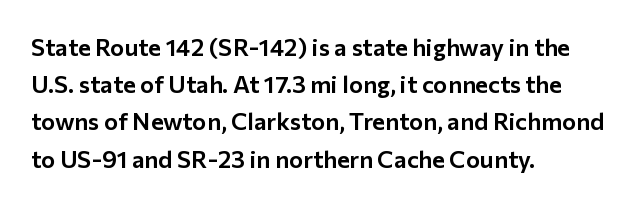
Interline gaps are of average width in this sample. The letters stand upright; this is a roman face. The face used here is rendered with its standard letterfit. Leftover space on each line is placed entirely after the last word. Beneath every word, the page is bare.
